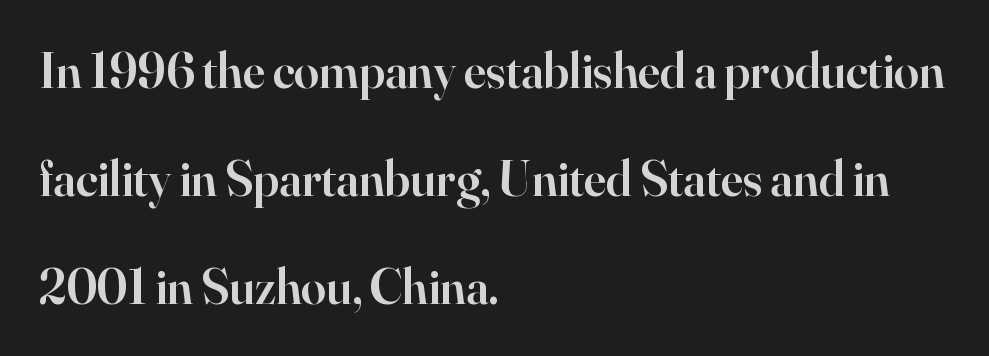
Q: Is the text bold? A: Semi-bold.
Q: Is the text italic (slanted)? A: No, it is upright.
Q: Is the typeface a serif or a sans-serif typeface? A: Serif.
Q: Is the text underlined? A: No.
Q: How is the paragraph aligned? A: Left-aligned.
Q: Is the spacing between letters normal or unusually wide? A: Normal.
Q: Is the spacing between lines tight, normal or loose? A: Loose.
Q: Width (condensed, normal, or wide)? A: Normal.
Q: Stroke contrast? A: High.
Q: x-height? A: Small.
Q: Monospaced? A: No.
